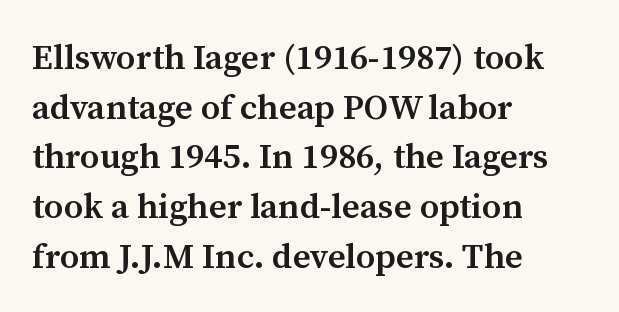
{"serif": "yes", "italic": "no", "bold": "semi", "weight": "semibold", "width": "normal", "stroke_contrast": "medium", "x_height": "medium", "monospaced": "no", "underline": "no", "align": "left", "line_spacing": "normal", "line_spacing_ratio": 1.42, "letter_spacing": "normal", "letter_spacing_em": 0.0, "glyph_px": 35}
